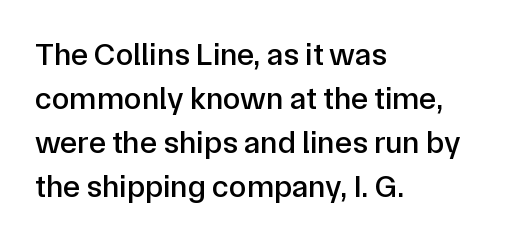
Q: Is the text italic (slanted)? A: No, it is upright.
Q: Is the typeface a serif or a sans-serif typeface? A: Sans-serif.
Q: Is the text underlined? A: No.
Q: How is the paragraph aligned? A: Left-aligned.
Q: Is the spacing between letters normal or unusually wide? A: Normal.
Q: Is the spacing between lines tight, normal or loose? A: Normal.
Q: Width (condensed, normal, or wide)? A: Normal.
Q: Stroke contrast? A: Low.
Q: x-height? A: Medium.
Q: Monospaced? A: No.
